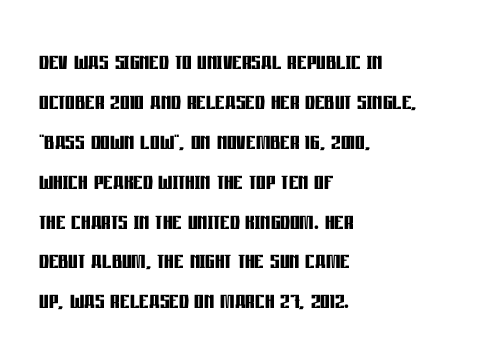
The image shows 30 px semibold, condensed sans-serif type, upright; set left-aligned, normal line spacing (1.33x), normal letter spacing, not underlined; low stroke contrast and a large x-height.
